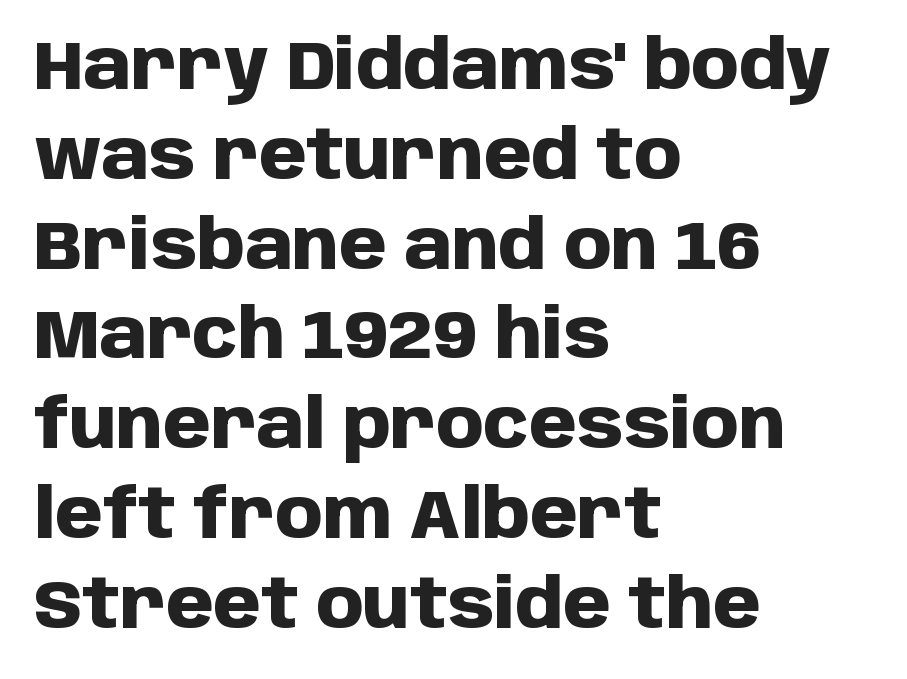
{"serif": "no", "italic": "no", "bold": "yes", "weight": "heavy", "width": "normal", "stroke_contrast": "low", "x_height": "large", "monospaced": "no", "underline": "no", "align": "left", "line_spacing": "normal", "line_spacing_ratio": 1.32, "letter_spacing": "normal", "letter_spacing_em": 0.0, "glyph_px": 68}
